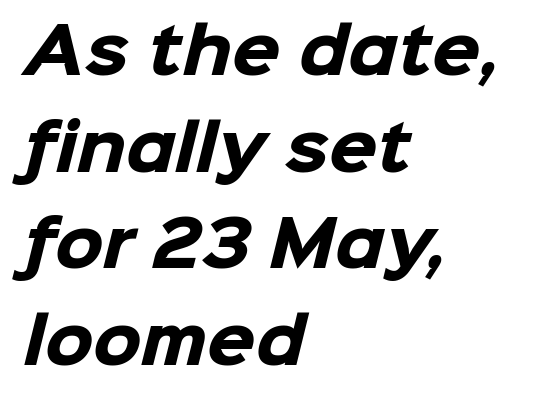
Q: Is the text bold? A: Yes.
Q: Is the typeface a serif or a sans-serif typeface? A: Sans-serif.
Q: Is the text underlined? A: No.
Q: How is the paragraph aligned? A: Left-aligned.
Q: Is the spacing between letters normal or unusually wide? A: Normal.
Q: Is the spacing between lines tight, normal or loose? A: Normal.
Q: Width (condensed, normal, or wide)? A: Normal.
Q: Stroke contrast? A: Low.
Q: x-height? A: Medium.
Q: Monospaced? A: No.
